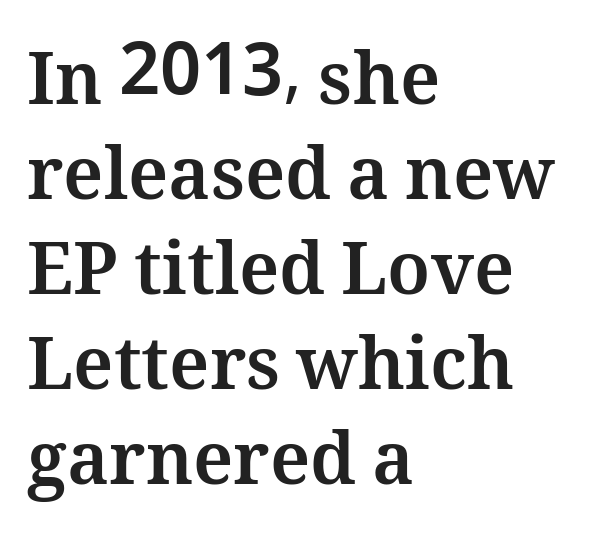
The image shows 72 px bold type, upright; set left-aligned, normal line spacing (1.32x), normal letter spacing, not underlined; medium stroke contrast and a medium x-height.
